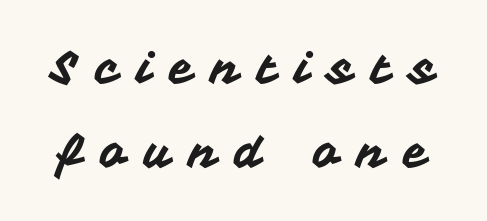
Q: Is the text italic (slanted)? A: Yes.
Q: Is the typeface a serif or a sans-serif typeface? A: Sans-serif.
Q: Is the text underlined? A: No.
Q: Is the spacing between letters normal or unusually wide? A: Unusually wide.
Q: Width (condensed, normal, or wide)? A: Normal.
Q: Stroke contrast? A: Medium.
Q: x-height? A: Medium.
Q: Monospaced? A: No.
